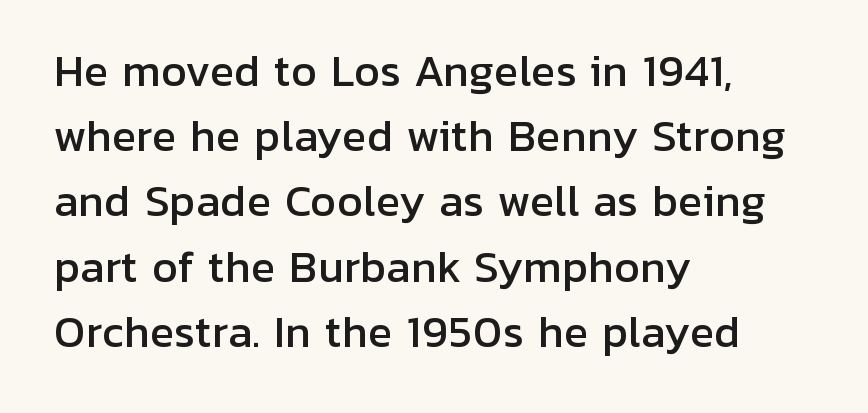
Tall strokes in this sample are plumb rather than angled. Does the leading feel generous? No, just average. Character widths vary here, with narrow letters taking less room than wide ones. Caption: multi-line text, flush left, ragged right. Lines of text with bare space underneath.
